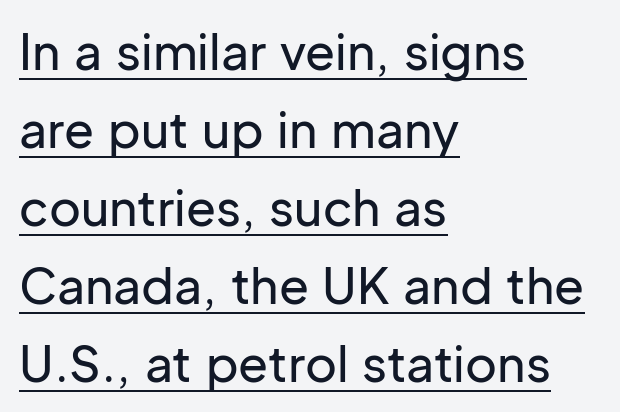
The image shows 49 px sans-serif type, upright; set left-aligned, normal line spacing (1.59x), normal letter spacing, underlined; low stroke contrast and a medium x-height.
